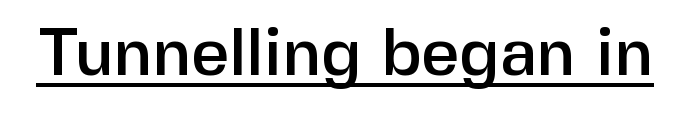
Q: Is the text italic (slanted)? A: No, it is upright.
Q: Is the typeface a serif or a sans-serif typeface? A: Sans-serif.
Q: Is the text underlined? A: Yes.
Q: Is the spacing between letters normal or unusually wide? A: Normal.
Q: Width (condensed, normal, or wide)? A: Normal.
Q: Stroke contrast? A: Low.
Q: x-height? A: Medium.
Q: Monospaced? A: No.
